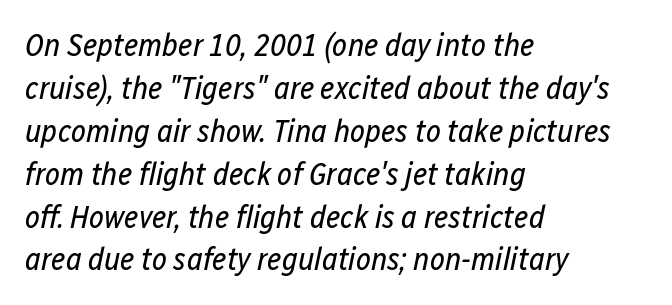
Proportional: the letters do not fall into vertical columns. The string is rendered with underlining switched off. Does the copy run flush right? No — it runs flush left. Honestly, the row spacing looks completely unremarkable.
